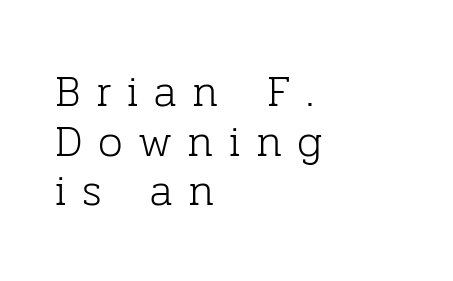
The image shows 44 px light serif type, upright; set left-aligned, tight line spacing (1.13x), unusually wide letter spacing (+0.35 em), not underlined; low stroke contrast and a medium x-height.
